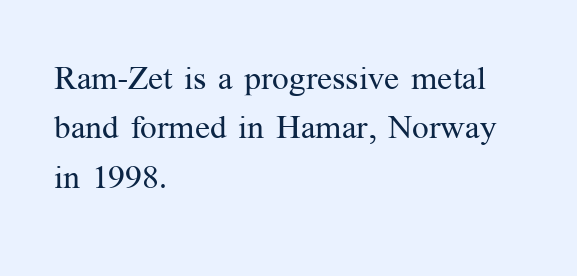
{"serif": "yes", "italic": "no", "bold": "no", "weight": "regular", "width": "normal", "stroke_contrast": "medium", "x_height": "medium", "monospaced": "no", "underline": "no", "align": "left", "line_spacing": "normal", "line_spacing_ratio": 1.5, "letter_spacing": "normal", "letter_spacing_em": 0.0, "glyph_px": 33}
